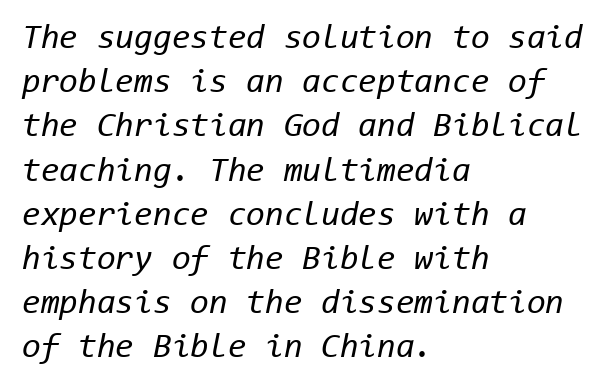
{"italic": "yes", "lean": "right", "slant_degrees": 11, "bold": "no", "weight": "regular", "width": "normal", "stroke_contrast": "low", "x_height": "medium", "monospaced": "yes", "underline": "no", "align": "left", "line_spacing": "normal", "line_spacing_ratio": 1.3, "letter_spacing": "normal", "letter_spacing_em": 0.0, "glyph_px": 34}
